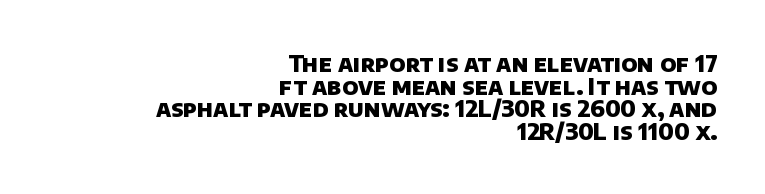
Q: Is the text bold? A: Yes.
Q: Is the text underlined? A: No.
Q: How is the paragraph aligned? A: Right-aligned.
Q: Is the spacing between letters normal or unusually wide? A: Normal.
Q: Is the spacing between lines tight, normal or loose? A: Tight.
